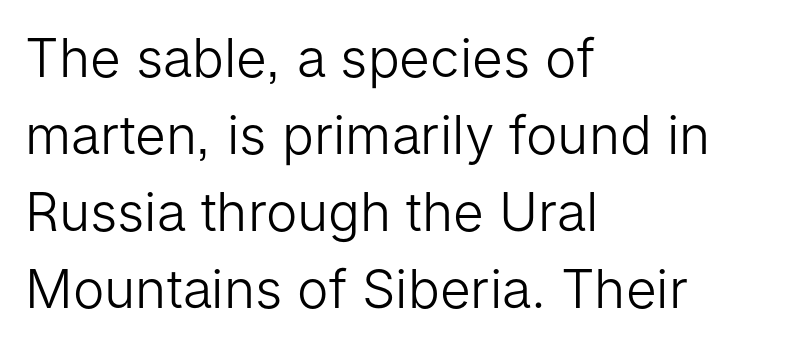
Q: Is the text bold? A: No.
Q: Is the text italic (slanted)? A: No, it is upright.
Q: Is the typeface a serif or a sans-serif typeface? A: Sans-serif.
Q: Is the text underlined? A: No.
Q: How is the paragraph aligned? A: Left-aligned.
Q: Is the spacing between letters normal or unusually wide? A: Normal.
Q: Is the spacing between lines tight, normal or loose? A: Normal.
Q: Width (condensed, normal, or wide)? A: Normal.
Q: Stroke contrast? A: Low.
Q: x-height? A: Medium.
Q: Monospaced? A: No.
